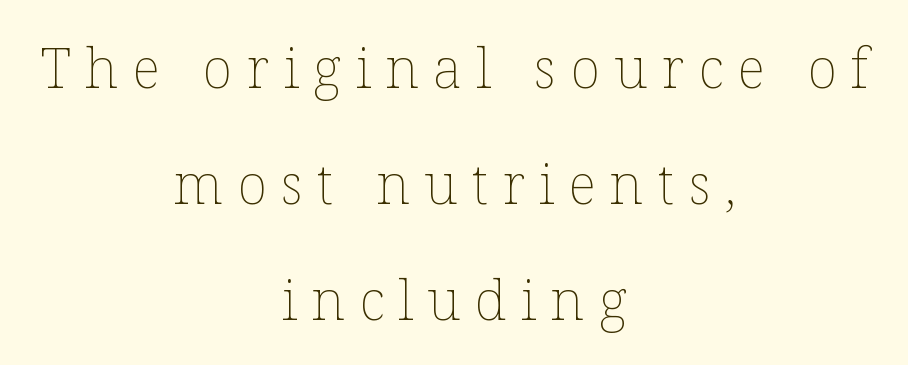
Widely set lines give the paragraph a tall, airy silhouette. Think of a printed novel: that variable character pitch is what you see here. The tracking jumps out immediately: characters are airy and widely separated. The face looks like a standard text weight, possibly lighter. Teacher's note: observe the equal gaps on both sides — that is centered alignment. Every stem runs plumb, perpendicular to the baseline.
